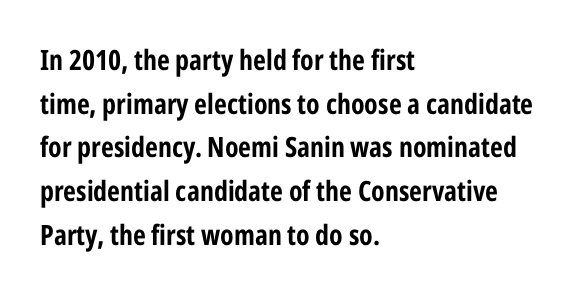
Evenly set lines give the paragraph a standard silhouette. Heavy, bold letterforms. The letters stand straight up with perfectly vertical stems. The lines in this sample share a left origin and differ only in where they stop.
